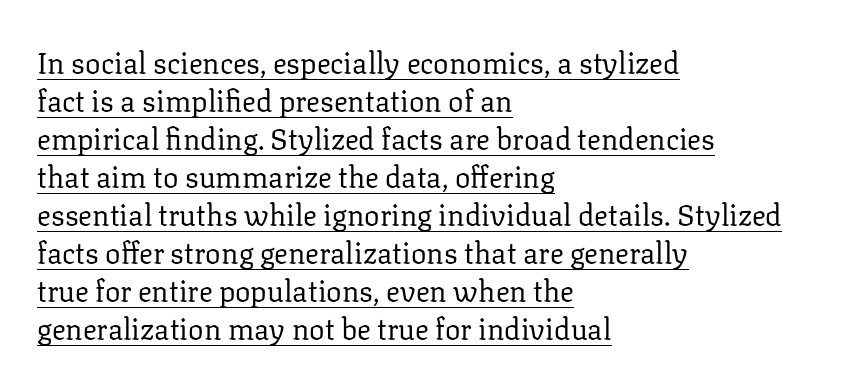
{"serif": "yes", "italic": "no", "bold": "no", "weight": "regular", "width": "normal", "stroke_contrast": "low", "x_height": "medium", "monospaced": "no", "underline": "yes", "align": "left", "line_spacing": "normal", "line_spacing_ratio": 1.31, "letter_spacing": "normal", "letter_spacing_em": 0.0, "glyph_px": 29}
